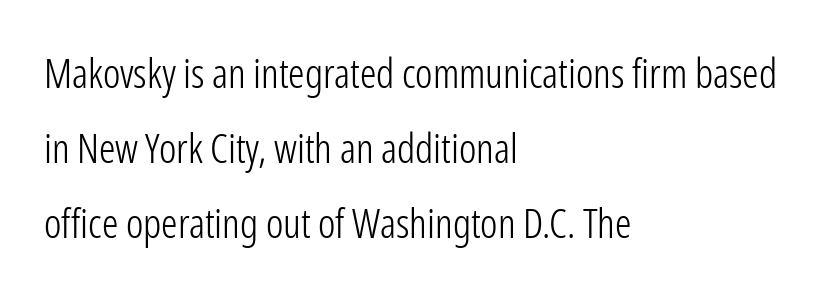
Beneath every word, the page is bare. The rendering shows plain stroke endings on the letterforms — a sans-serif design. Characters follow at the spacing the type designer built in. Leftover space on each line is placed entirely after the last word. No extra ink here — the face is not bold.
